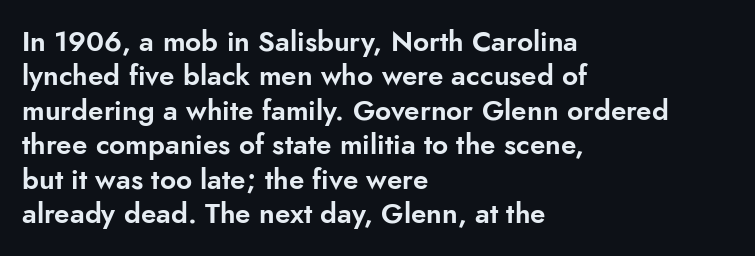
Is there any slant? The stems are plumb. Each line starts at the same left margin while the right side varies. Quick note: underline off. The typeface chosen for these lines omits serifs. Note the varied advance widths — an 'i' is clearly narrower than an 'm'. These lines keep a tight, regular rhythm from letter to letter.
